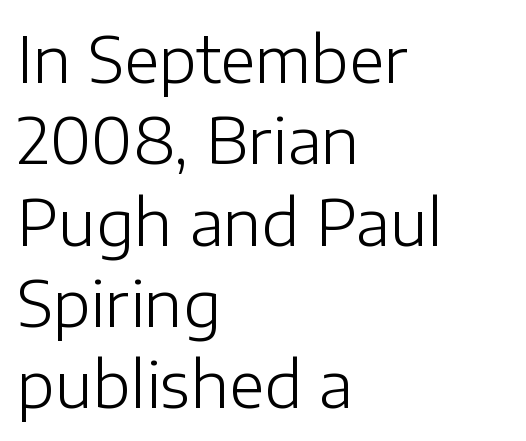
Q: Is the text bold? A: No.
Q: Is the text italic (slanted)? A: No, it is upright.
Q: Is the typeface a serif or a sans-serif typeface? A: Sans-serif.
Q: Is the text underlined? A: No.
Q: How is the paragraph aligned? A: Left-aligned.
Q: Is the spacing between letters normal or unusually wide? A: Normal.
Q: Is the spacing between lines tight, normal or loose? A: Normal.
Q: Width (condensed, normal, or wide)? A: Normal.
Q: Stroke contrast? A: Low.
Q: x-height? A: Medium.
Q: Monospaced? A: No.
